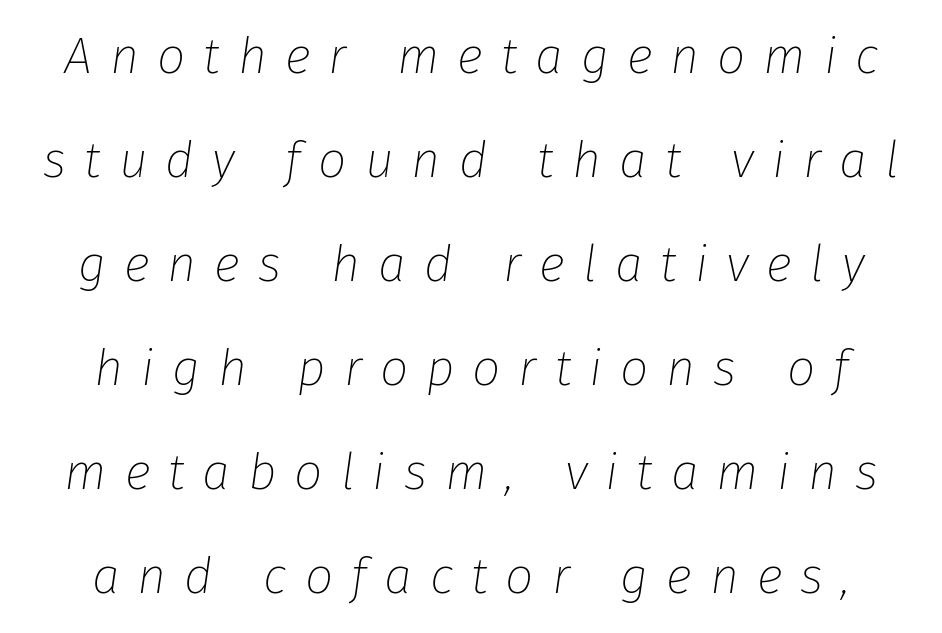
{"italic": "yes", "lean": "right", "slant_degrees": 8, "bold": "no", "weight": "thin", "width": "normal", "stroke_contrast": "low", "x_height": "medium", "monospaced": "no", "underline": "no", "line_spacing": "loose", "line_spacing_ratio": 2.08, "letter_spacing": "wide", "letter_spacing_em": 0.36, "glyph_px": 50}
